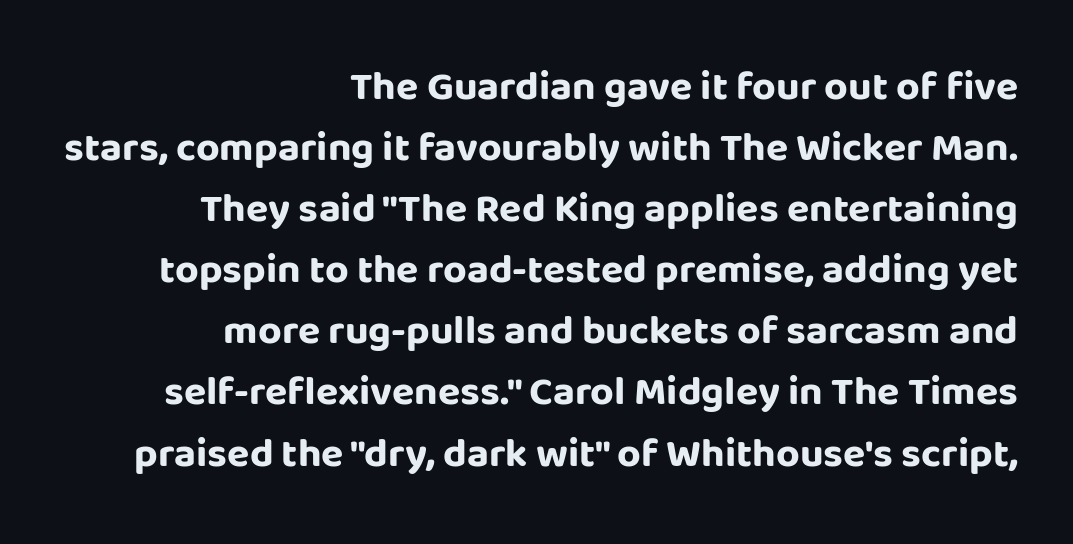
Q: Is the text bold? A: Yes.
Q: Is the text italic (slanted)? A: No, it is upright.
Q: Is the typeface a serif or a sans-serif typeface? A: Sans-serif.
Q: Is the text underlined? A: No.
Q: How is the paragraph aligned? A: Right-aligned.
Q: Is the spacing between letters normal or unusually wide? A: Normal.
Q: Is the spacing between lines tight, normal or loose? A: Normal.
Q: Width (condensed, normal, or wide)? A: Normal.
Q: Stroke contrast? A: Low.
Q: x-height? A: Large.
Q: Monospaced? A: No.
